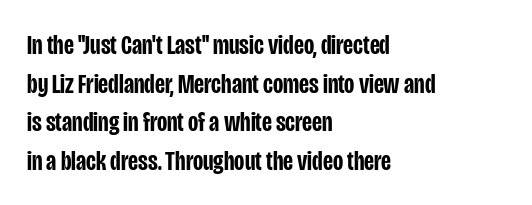
{"serif": "no", "italic": "no", "bold": "semi", "weight": "semibold", "width": "condensed", "stroke_contrast": "low", "x_height": "large", "monospaced": "no", "underline": "no", "align": "left", "line_spacing": "normal", "line_spacing_ratio": 1.38, "letter_spacing": "normal", "letter_spacing_em": 0.0, "glyph_px": 28}
